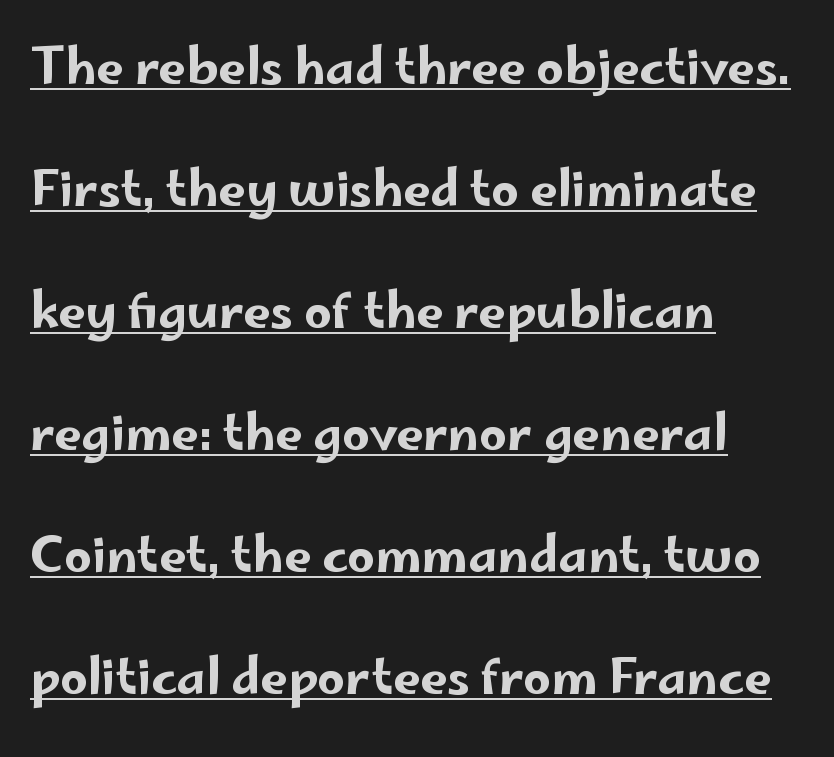
{"serif": "no", "italic": "no", "width": "wide", "stroke_contrast": "low", "x_height": "small", "monospaced": "no", "underline": "yes", "align": "left", "line_spacing": "loose", "line_spacing_ratio": 2.49, "letter_spacing": "normal", "letter_spacing_em": 0.0, "glyph_px": 49}
